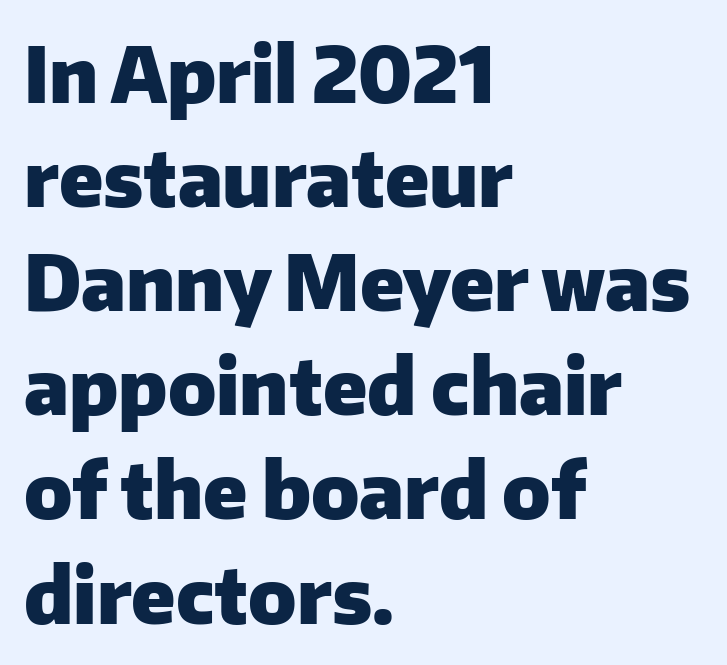
Q: Is the text bold? A: Yes.
Q: Is the text italic (slanted)? A: No, it is upright.
Q: Is the typeface a serif or a sans-serif typeface? A: Sans-serif.
Q: Is the text underlined? A: No.
Q: How is the paragraph aligned? A: Left-aligned.
Q: Is the spacing between letters normal or unusually wide? A: Normal.
Q: Is the spacing between lines tight, normal or loose? A: Normal.
Q: Width (condensed, normal, or wide)? A: Normal.
Q: Stroke contrast? A: Low.
Q: x-height? A: Medium.
Q: Monospaced? A: No.
